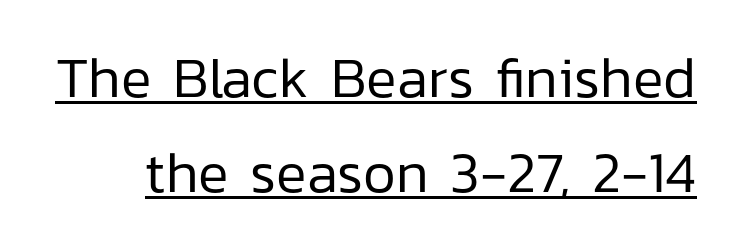
The image shows 57 px regular-weight sans-serif type, upright; set normal line spacing (1.67x), normal letter spacing, underlined; low stroke contrast and a medium x-height.
